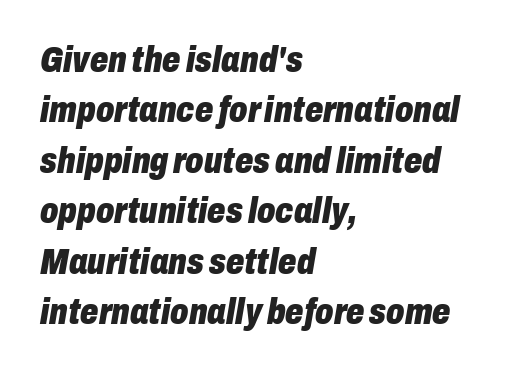
{"italic": "yes", "lean": "right", "slant_degrees": 10, "bold": "yes", "weight": "heavy", "width": "condensed", "stroke_contrast": "low", "x_height": "medium", "monospaced": "no", "underline": "no", "align": "left", "line_spacing": "normal", "line_spacing_ratio": 1.4, "letter_spacing": "normal", "letter_spacing_em": 0.0, "glyph_px": 36}
